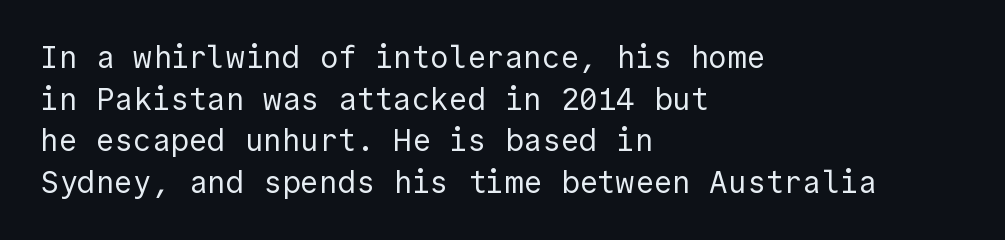
What's the leading like? Ordinary, nothing unusual. All the whitespace from short lines collects on the right. The lettering holds an erect, upright posture throughout. A quiet, ordinary-to-light weight characterises the typeface.
